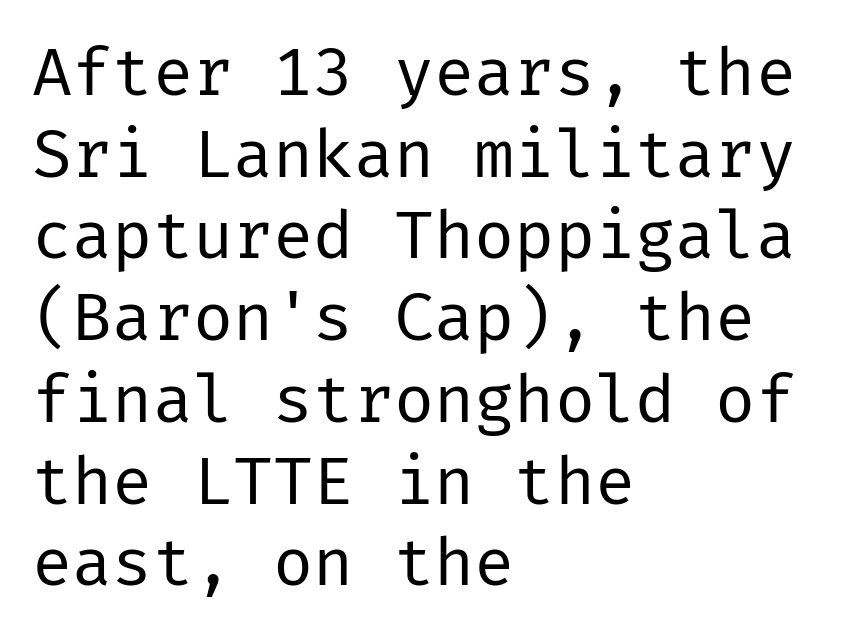
The image shows 67 px regular-weight sans-serif type, upright; set left-aligned, line spacing 1.22x, normal letter spacing, not underlined; low stroke contrast and a medium x-height.
